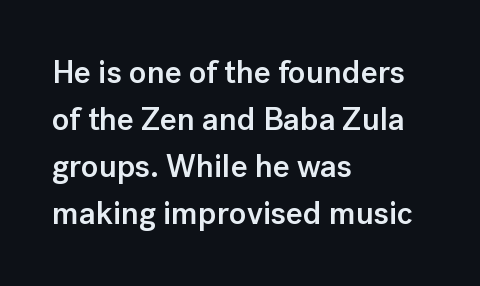
Q: Is the text bold? A: Semi-bold.
Q: Is the text italic (slanted)? A: No, it is upright.
Q: Is the typeface a serif or a sans-serif typeface? A: Sans-serif.
Q: Is the text underlined? A: No.
Q: How is the paragraph aligned? A: Left-aligned.
Q: Is the spacing between letters normal or unusually wide? A: Normal.
Q: Is the spacing between lines tight, normal or loose? A: Normal.
Q: Width (condensed, normal, or wide)? A: Normal.
Q: Stroke contrast? A: Low.
Q: x-height? A: Medium.
Q: Monospaced? A: No.
